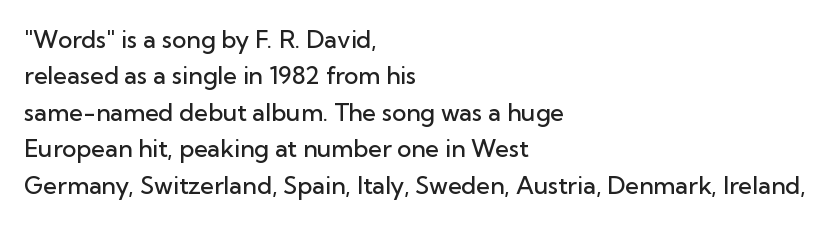
{"italic": "no", "bold": "semi", "underline": "no", "align": "left", "line_spacing": "normal", "line_spacing_ratio": 1.52, "letter_spacing": "normal", "letter_spacing_em": 0.0, "glyph_px": 24}
